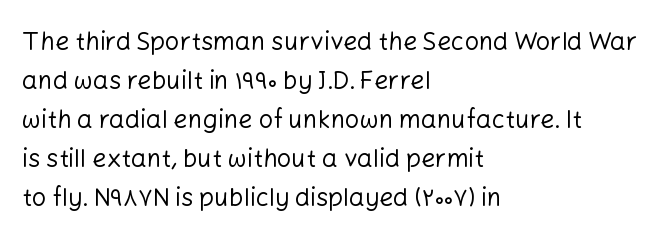
Q: Is the text bold? A: No.
Q: Is the text italic (slanted)? A: No, it is upright.
Q: Is the text underlined? A: No.
Q: How is the paragraph aligned? A: Left-aligned.
Q: Is the spacing between letters normal or unusually wide? A: Normal.
Q: Is the spacing between lines tight, normal or loose? A: Normal.
